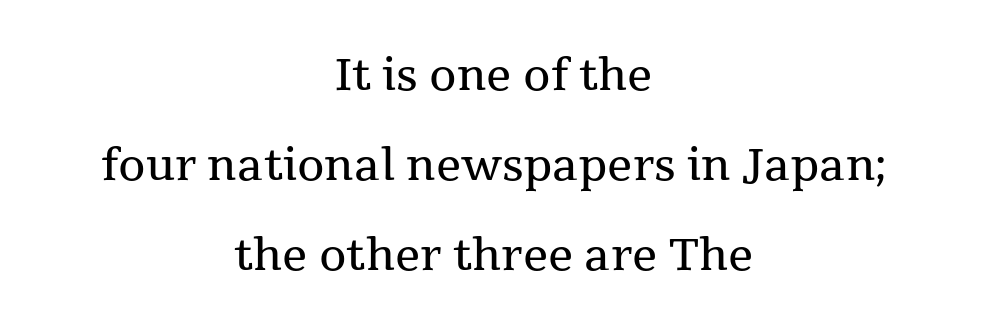
Q: Is the text bold? A: No.
Q: Is the text italic (slanted)? A: No, it is upright.
Q: Is the typeface a serif or a sans-serif typeface? A: Serif.
Q: Is the text underlined? A: No.
Q: How is the paragraph aligned? A: Centered.
Q: Is the spacing between letters normal or unusually wide? A: Normal.
Q: Is the spacing between lines tight, normal or loose? A: Loose.
Q: Width (condensed, normal, or wide)? A: Normal.
Q: Stroke contrast? A: Medium.
Q: x-height? A: Medium.
Q: Monospaced? A: No.
